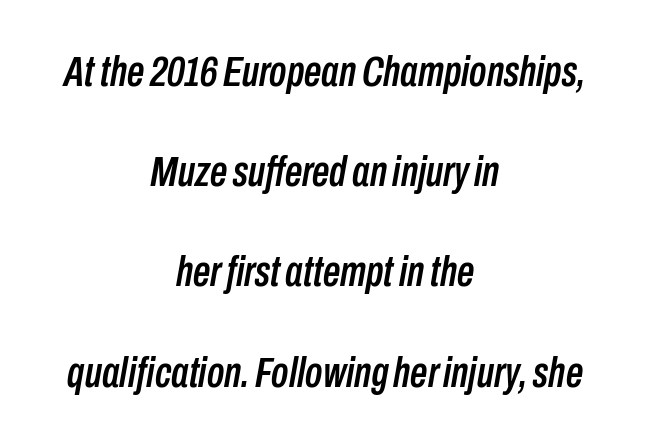
The image shows 43 px condensed type, italic (leaning right); set centered, loose line spacing (2.33x), normal letter spacing, not underlined; low stroke contrast and a medium x-height.
